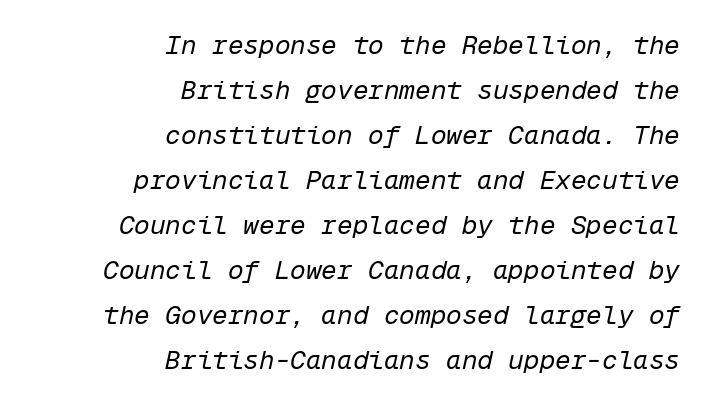
{"italic": "yes", "lean": "right", "slant_degrees": 12, "bold": "no", "underline": "no", "align": "right", "line_spacing_ratio": 1.73, "letter_spacing": "normal", "letter_spacing_em": 0.0, "glyph_px": 26}
